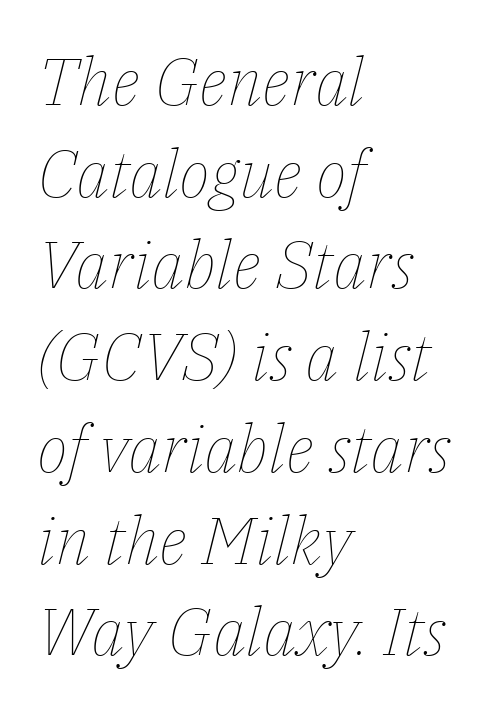
Q: Is the text bold? A: No.
Q: Is the text italic (slanted)? A: Yes, it leans right by about 14 degrees.
Q: Is the text underlined? A: No.
Q: How is the paragraph aligned? A: Left-aligned.
Q: Is the spacing between letters normal or unusually wide? A: Normal.
Q: Is the spacing between lines tight, normal or loose? A: Normal.
Q: Width (condensed, normal, or wide)? A: Normal.
Q: Stroke contrast? A: Low.
Q: x-height? A: Medium.
Q: Monospaced? A: No.
